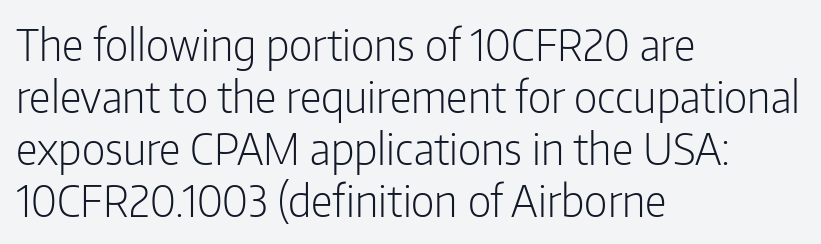
Is this a fixed-width face? No — the glyphs have proportional, varying widths. No italicization has been applied; the sample stays upright. The face used here is a sans, in the tradition of grotesques and geometrics. Does the copy run flush right? No — it runs flush left.
